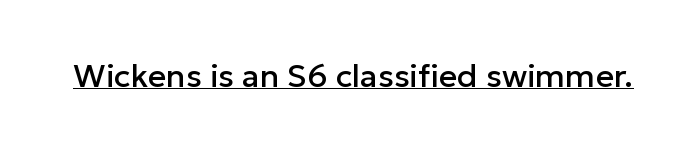
Q: Is the text italic (slanted)? A: No, it is upright.
Q: Is the typeface a serif or a sans-serif typeface? A: Sans-serif.
Q: Is the text underlined? A: Yes.
Q: Is the spacing between letters normal or unusually wide? A: Normal.
Q: Width (condensed, normal, or wide)? A: Normal.
Q: Stroke contrast? A: Low.
Q: x-height? A: Medium.
Q: Monospaced? A: No.
